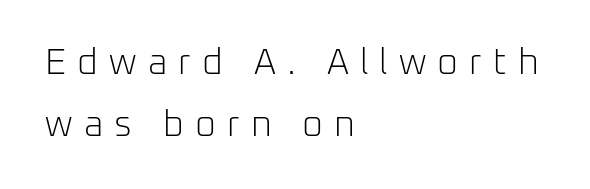
{"serif": "no", "italic": "no", "bold": "no", "weight": "light", "width": "normal", "stroke_contrast": "low", "x_height": "medium", "monospaced": "no", "underline": "no", "align": "left", "line_spacing_ratio": 1.72, "letter_spacing": "wide", "letter_spacing_em": 0.31, "glyph_px": 36}
